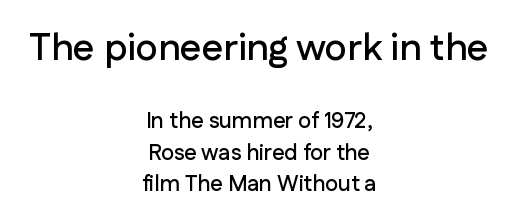
Students, observe: this is what conventionally led text looks like. Rule under the text: the space is simply empty. Standard letterfit; no display-style spreading of the glyphs. The face used here is a sans, in the tradition of grotesques and geometrics. Ordinary non-slanted type is in use.
